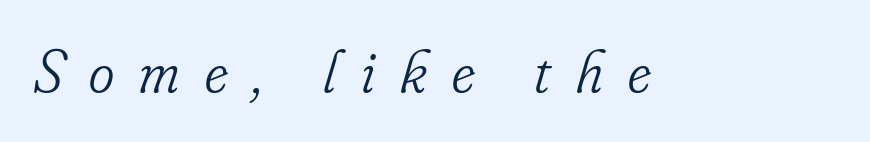
Q: Is the text bold? A: No.
Q: Is the text italic (slanted)? A: Yes, it leans right by about 16 degrees.
Q: Is the typeface a serif or a sans-serif typeface? A: Serif.
Q: Is the text underlined? A: No.
Q: Is the spacing between letters normal or unusually wide? A: Unusually wide.
Q: Width (condensed, normal, or wide)? A: Condensed.
Q: Stroke contrast? A: Low.
Q: x-height? A: Small.
Q: Monospaced? A: No.
